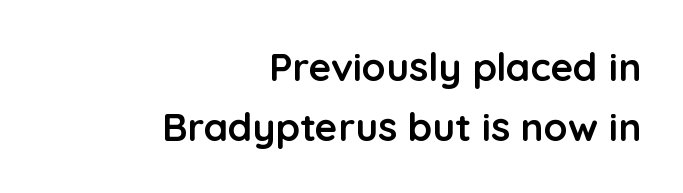
Looks like regular typesetting: each glyph gets only the width it needs. Look at the bottom of the vertical strokes: they stop flat, with no serifs. The tracking reads as untouched default to a designer's eye. Posture: straight, roman, zero tilt. Does the leading feel generous? No, just average. Casual observation: everything's shoved over to the right.
